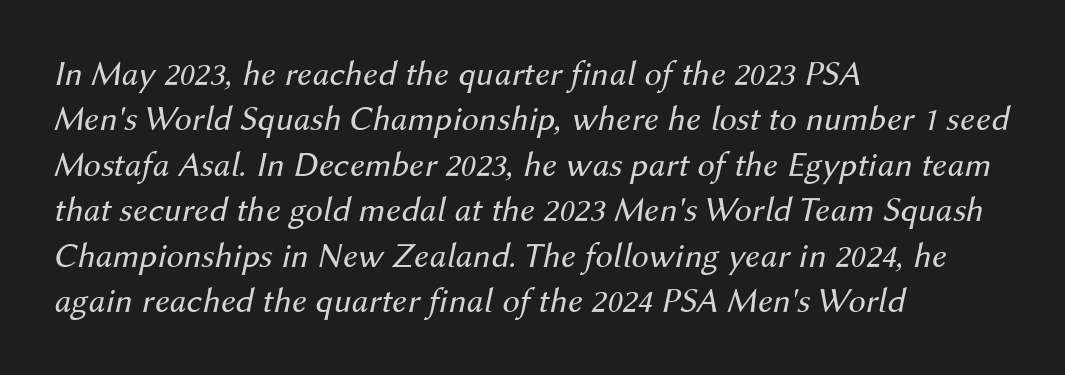
Q: Is the text bold? A: No.
Q: Is the text italic (slanted)? A: Yes, it leans right by about 12 degrees.
Q: Is the text underlined? A: No.
Q: How is the paragraph aligned? A: Left-aligned.
Q: Is the spacing between letters normal or unusually wide? A: Normal.
Q: Is the spacing between lines tight, normal or loose? A: Normal.
Q: Width (condensed, normal, or wide)? A: Normal.
Q: Stroke contrast? A: Medium.
Q: x-height? A: Medium.
Q: Monospaced? A: No.
